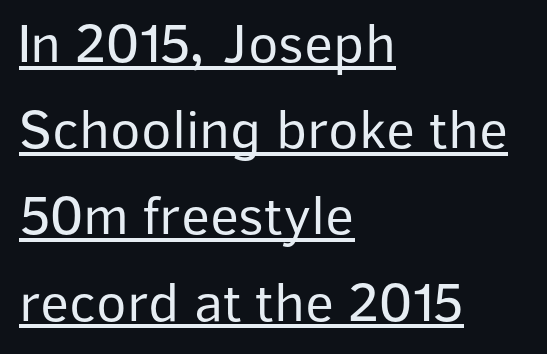
{"serif": "no", "italic": "no", "bold": "no", "weight": "regular", "width": "normal", "stroke_contrast": "low", "x_height": "medium", "monospaced": "no", "underline": "yes", "align": "left", "line_spacing": "normal", "line_spacing_ratio": 1.54, "letter_spacing": "normal", "letter_spacing_em": 0.0, "glyph_px": 56}
